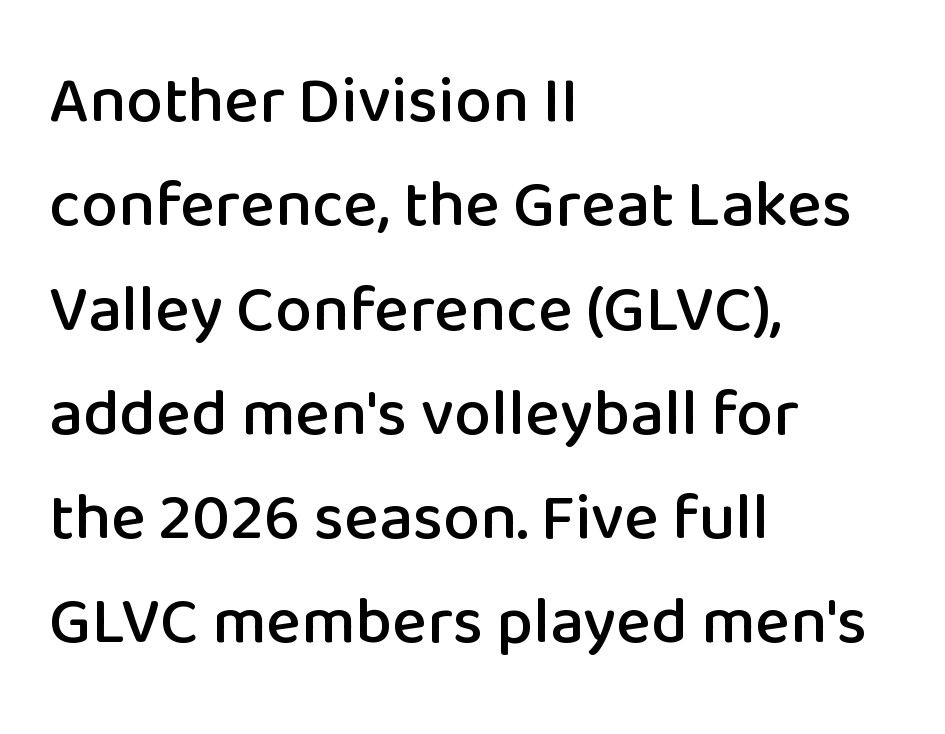
The image shows 66 px sans-serif type, upright; set left-aligned, normal line spacing (1.58x), normal letter spacing, not underlined; low stroke contrast and a medium x-height.
